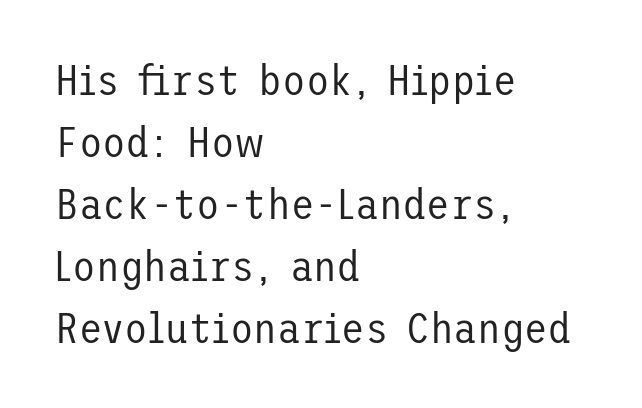
The image shows 43 px regular-weight sans-serif type, upright; set left-aligned, normal line spacing (1.44x), normal letter spacing, not underlined; low stroke contrast and a medium x-height.
